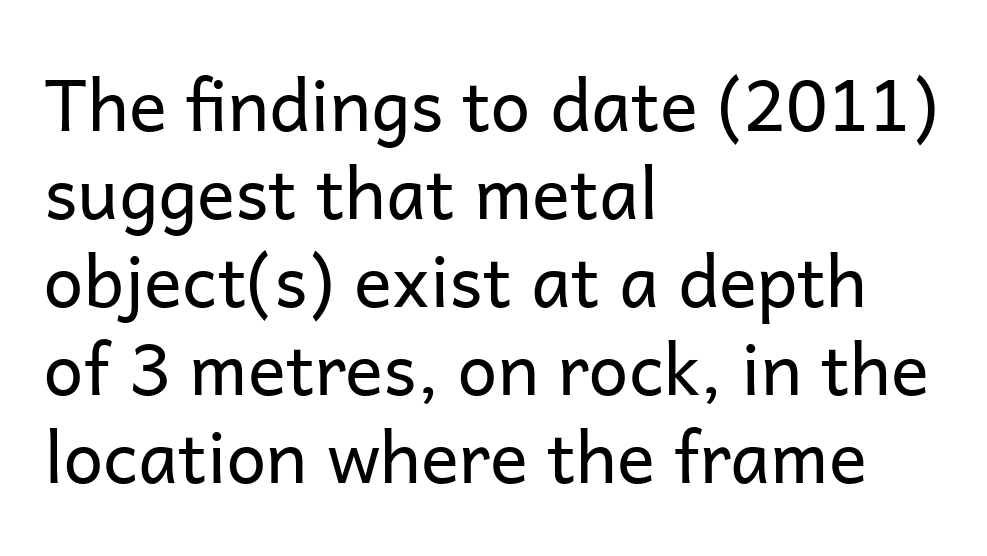
The image shows 71 px regular-weight sans-serif type, upright; set left-aligned, line spacing 1.24x, normal letter spacing, not underlined; low stroke contrast and a medium x-height.
